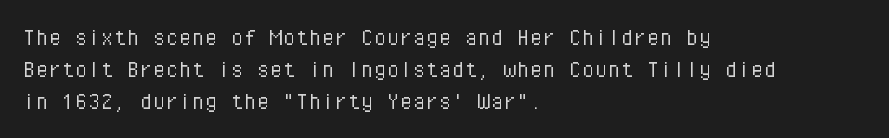
{"italic": "no", "bold": "no", "underline": "no", "align": "left", "line_spacing_ratio": 1.24, "letter_spacing": "normal", "letter_spacing_em": 0.0, "glyph_px": 26}
